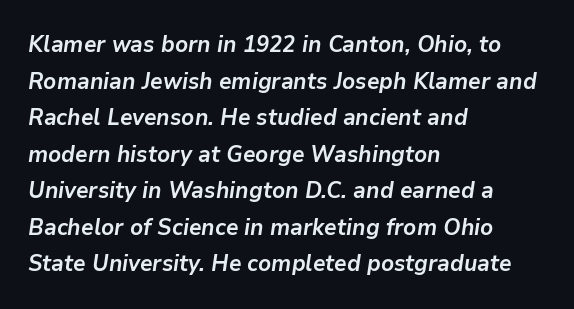
{"italic": "yes", "lean": "right", "slant_degrees": 9, "bold": "yes", "underline": "no", "align": "left", "line_spacing": "normal", "line_spacing_ratio": 1.59, "letter_spacing": "normal", "letter_spacing_em": 0.0, "glyph_px": 23}
